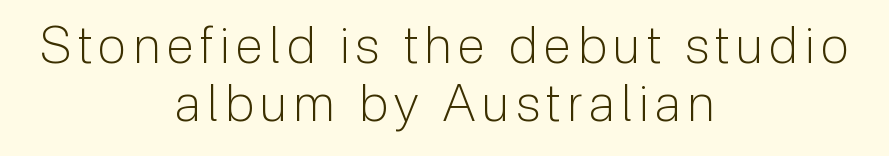
Q: Is the text bold? A: No.
Q: Is the text italic (slanted)? A: No, it is upright.
Q: Is the typeface a serif or a sans-serif typeface? A: Sans-serif.
Q: Is the text underlined? A: No.
Q: How is the paragraph aligned? A: Centered.
Q: Is the spacing between lines tight, normal or loose? A: Tight.
Q: Width (condensed, normal, or wide)? A: Normal.
Q: Stroke contrast? A: Low.
Q: x-height? A: Medium.
Q: Monospaced? A: No.
